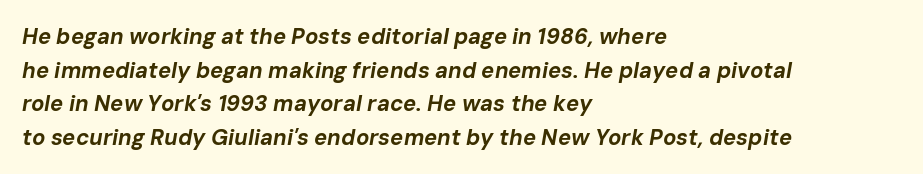
Honestly, there is no underline to notice here at all. This sample is left-justified, so line endings fall wherever the words run out. A normal amount of white space separates one row of letters from the next. Students, note that the glyphs here touch the page at normal intervals. Caption: bold face, heavy strokes. The face used here has a pronounced slope to its letters.
